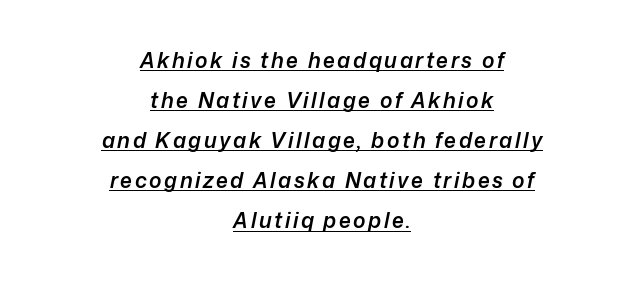
Tall strokes in this sample are angled rather than plumb. Quick note: interline space is abundant. Like a heading marked for emphasis, these lines bear an underscore. On the weight axis this lands at semibold, roughly 600. Line starts and ends both wander, symmetrically.
